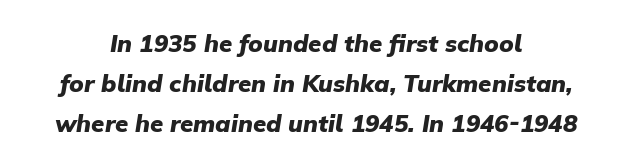
{"italic": "yes", "lean": "right", "slant_degrees": 9, "bold": "yes", "underline": "no", "align": "center", "line_spacing": "normal", "line_spacing_ratio": 1.67, "letter_spacing": "normal", "letter_spacing_em": 0.0, "glyph_px": 24}
